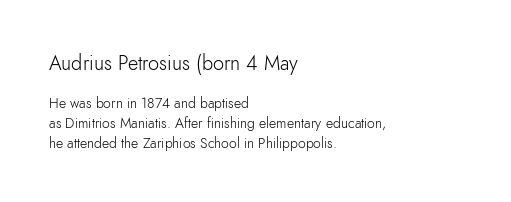
{"italic": "no", "bold": "no", "underline": "no", "align": "left", "line_spacing": "normal", "line_spacing_ratio": 1.41, "letter_spacing": "normal", "letter_spacing_em": 0.0, "larger_block": "first", "size_ratio": 1.43, "glyph_px": 20}
